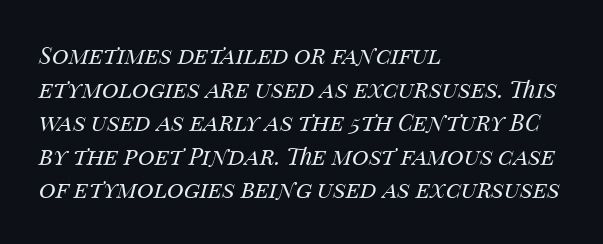
Q: Is the text bold? A: No.
Q: Is the text italic (slanted)? A: Yes, it leans right by about 14 degrees.
Q: Is the text underlined? A: No.
Q: How is the paragraph aligned? A: Left-aligned.
Q: Is the spacing between letters normal or unusually wide? A: Normal.
Q: Is the spacing between lines tight, normal or loose? A: Normal.
